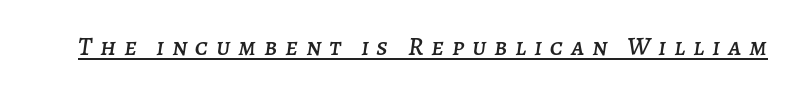
Q: Is the text italic (slanted)? A: Yes, it leans right by about 7 degrees.
Q: Is the text underlined? A: Yes.
Q: Is the spacing between letters normal or unusually wide? A: Unusually wide.
